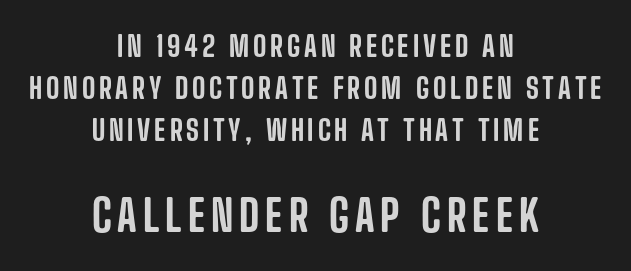
The space beneath each line is pristine and unruled. You could not count columns in this text — the font is proportionally spaced. Here the second block reads like a headline and the first like body copy. This sample keeps an unexceptional amount of space between lines. This rendering employs a face without finishing strokes, i.e., a sans-serif. The typography opts for an upright posture over an oblique one.
